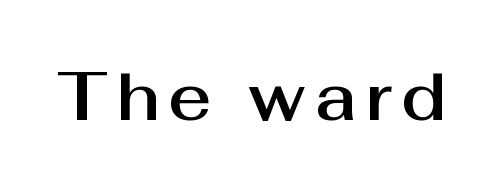
The image shows 67 px sans-serif type, upright; set not underlined; medium stroke contrast and a medium x-height.
